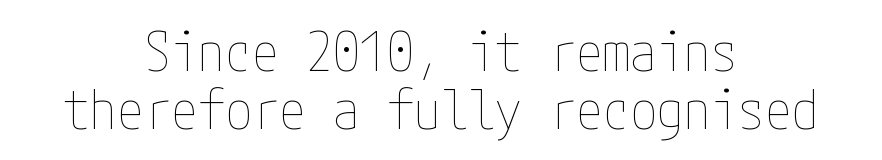
The image shows 54 px thin, condensed type, upright; set centered, tight line spacing (1.08x), normal letter spacing, not underlined; low stroke contrast and a medium x-height.
